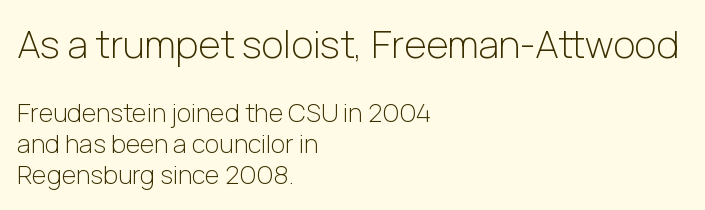
Q: Is the text bold? A: No.
Q: Is the text italic (slanted)? A: No, it is upright.
Q: Is the typeface a serif or a sans-serif typeface? A: Sans-serif.
Q: Is the text underlined? A: No.
Q: How is the paragraph aligned? A: Left-aligned.
Q: Is the spacing between letters normal or unusually wide? A: Normal.
Q: Is the spacing between lines tight, normal or loose? A: Normal.
Q: Which block of text is set in a larger size, the first (top) or the second (bottom)? A: The first (top) one.
Q: Width (condensed, normal, or wide)? A: Normal.
Q: Stroke contrast? A: Low.
Q: x-height? A: Medium.
Q: Monospaced? A: No.
